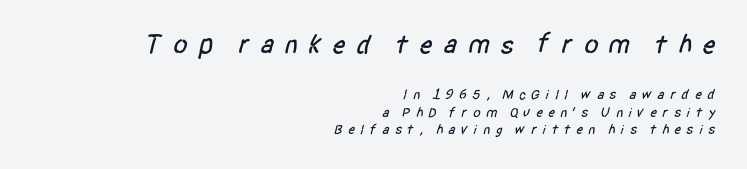
The image shows 27 px text type; set right-aligned, normal line spacing (1.27x), unusually wide letter spacing (+0.35 em), not underlined; the first (top) block is 1.93x larger.
